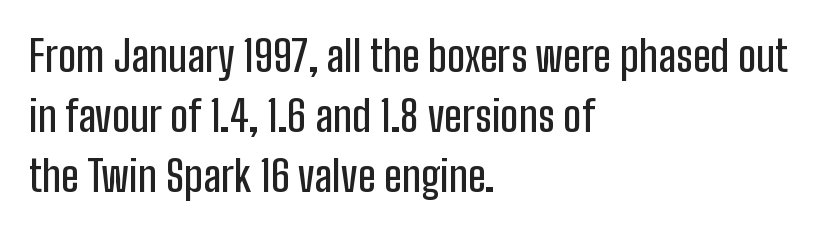
It's the straight-up-and-down kind of type. Proportional: the letters do not fall into vertical columns. Typeset ragged right — the left edge is the straight one. The rows are spaced the way most documents space them.
